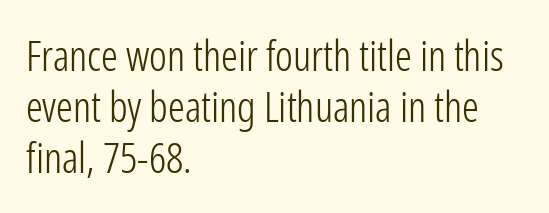
{"serif": "no", "italic": "no", "bold": "no", "weight": "light", "width": "condensed", "stroke_contrast": "low", "x_height": "medium", "monospaced": "no", "underline": "no", "align": "left", "line_spacing_ratio": 1.22, "letter_spacing": "normal", "letter_spacing_em": 0.0, "glyph_px": 42}
